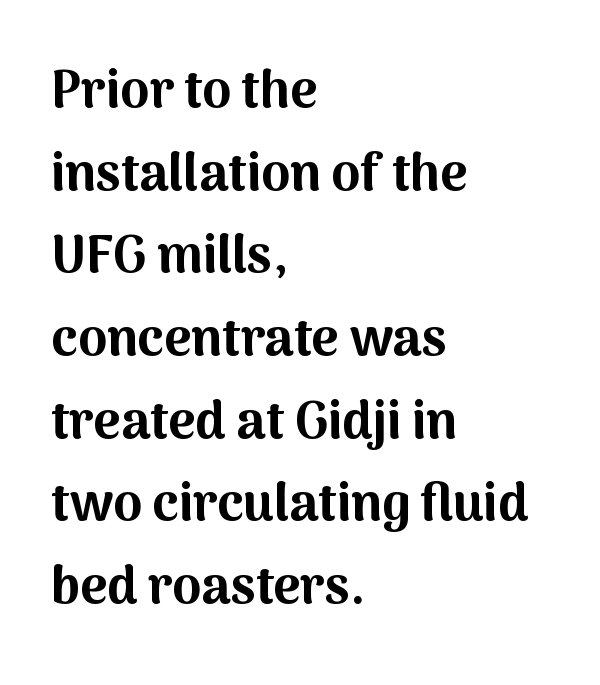
The image shows 52 px bold sans-serif type, upright; set left-aligned, normal line spacing (1.59x), normal letter spacing, not underlined; medium stroke contrast and a medium x-height.
